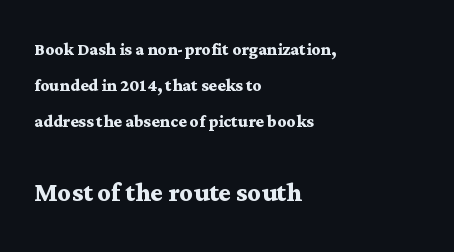
{"serif": "yes", "italic": "no", "bold": "yes", "weight": "semibold", "width": "wide", "stroke_contrast": "medium", "x_height": "medium", "monospaced": "no", "underline": "no", "align": "left", "line_spacing": "normal", "line_spacing_ratio": 1.64, "letter_spacing": "normal", "letter_spacing_em": 0.0, "larger_block": "second", "size_ratio": 1.5, "glyph_px": 33}
